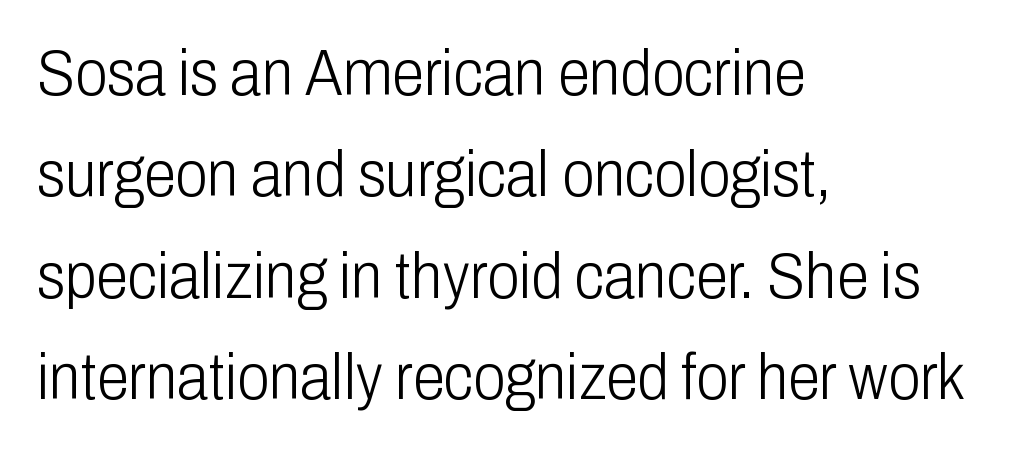
Q: Is the text bold? A: No.
Q: Is the text italic (slanted)? A: No, it is upright.
Q: Is the typeface a serif or a sans-serif typeface? A: Sans-serif.
Q: Is the text underlined? A: No.
Q: How is the paragraph aligned? A: Left-aligned.
Q: Is the spacing between letters normal or unusually wide? A: Normal.
Q: Is the spacing between lines tight, normal or loose? A: Normal.
Q: Width (condensed, normal, or wide)? A: Condensed.
Q: Stroke contrast? A: Low.
Q: x-height? A: Medium.
Q: Monospaced? A: No.
